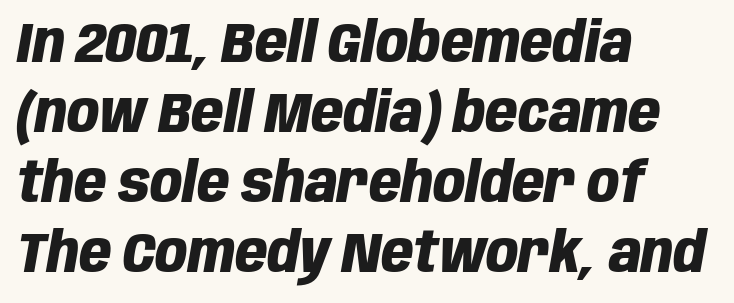
The image shows 56 px heavy, condensed type, italic (leaning right); set left-aligned, normal line spacing (1.25x), normal letter spacing, not underlined; low stroke contrast and a large x-height.
